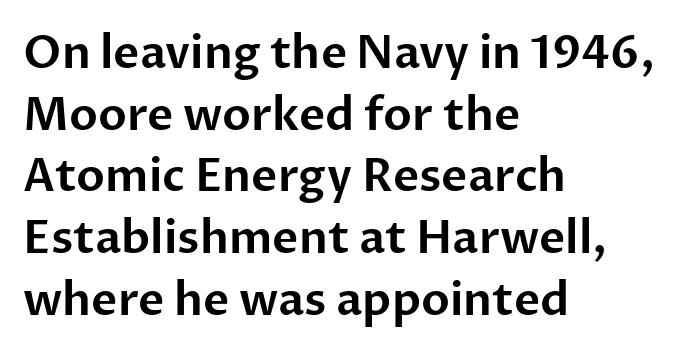
The image shows 45 px sans-serif type, upright; set left-aligned, normal line spacing (1.37x), normal letter spacing, not underlined; low stroke contrast and a medium x-height.
